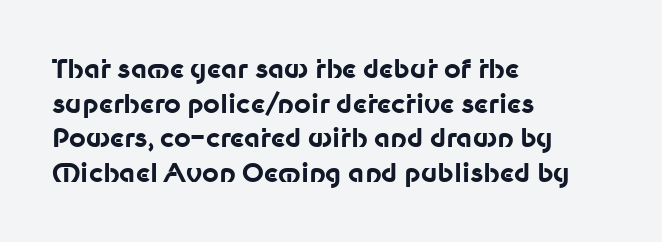
{"italic": "no", "bold": "yes", "underline": "no", "align": "left", "line_spacing": "normal", "line_spacing_ratio": 1.33, "letter_spacing": "normal", "letter_spacing_em": 0.0, "glyph_px": 26}
